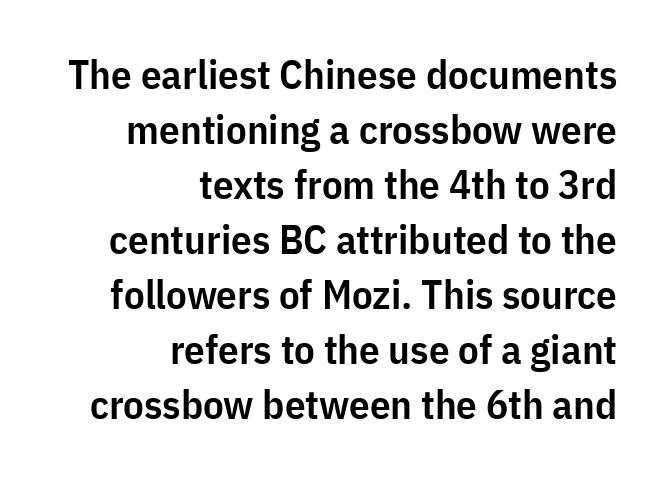
The image shows 41 px semibold, condensed sans-serif type, upright; set right-aligned, normal line spacing (1.34x), normal letter spacing, not underlined; low stroke contrast and a medium x-height.
